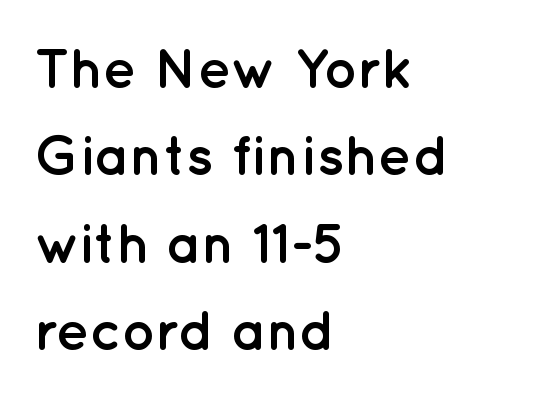
The image shows 56 px semibold sans-serif type, upright; set left-aligned, normal line spacing (1.56x), normal letter spacing, not underlined; low stroke contrast and a medium x-height.
